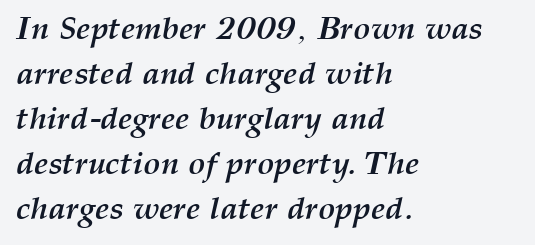
The image shows 32 px semibold type, italic (leaning right); set left-aligned, normal line spacing (1.41x), normal letter spacing, not underlined; medium stroke contrast and a medium x-height.
